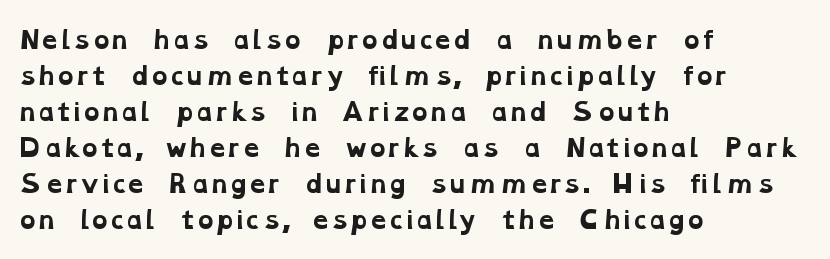
The image shows 24 px bold type; set left-aligned, normal line spacing (1.5x), normal letter spacing, not underlined.
